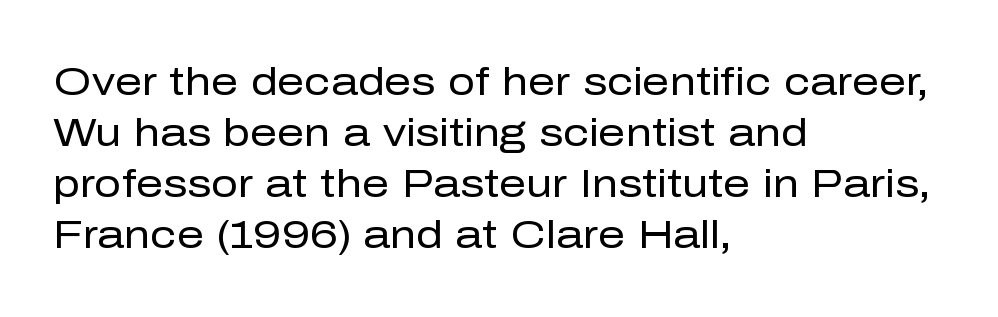
Rule under the text: the space is simply empty. Standard letterfit; no display-style spreading of the glyphs. To sum up the face: it is a sans, with no serifs. A typesetter would call this proportional, since set widths differ per character.
